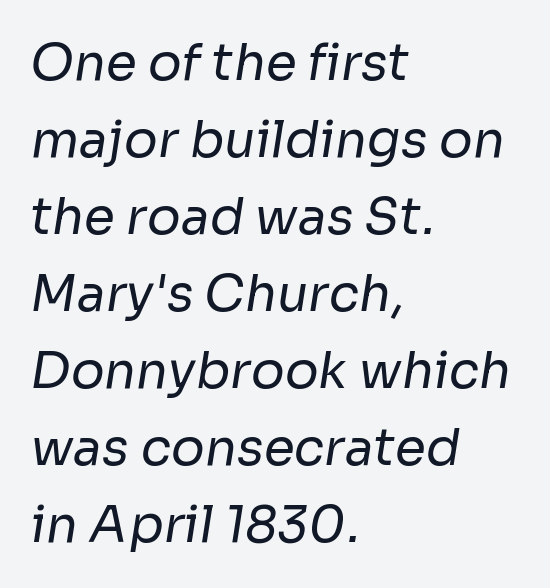
The image shows 50 px regular-weight sans-serif type; set left-aligned, normal line spacing (1.54x), normal letter spacing, not underlined; low stroke contrast and a medium x-height.
